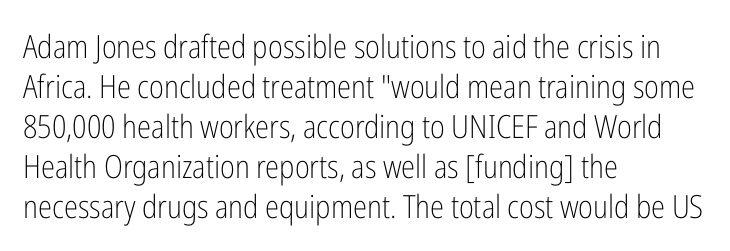
{"serif": "no", "italic": "no", "bold": "no", "weight": "light", "width": "condensed", "stroke_contrast": "low", "x_height": "medium", "monospaced": "no", "underline": "no", "align": "left", "line_spacing": "normal", "line_spacing_ratio": 1.25, "letter_spacing": "normal", "letter_spacing_em": 0.0, "glyph_px": 32}
